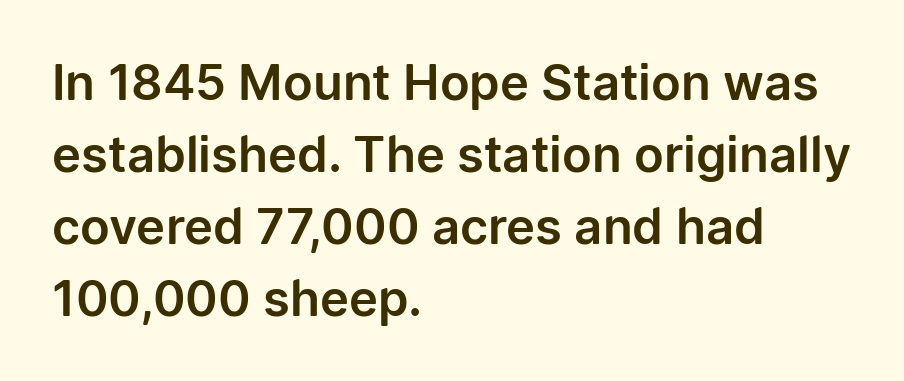
When letters stand straight like this, we call the style roman or upright. The rendering uses natural spacing where letterforms have individual widths. Short and long lines alike share a common starting point at left. The font family rendered here belongs to the sans-serif group. Here the glyphs are tracked normally, forming tight word shapes. Honestly, there is no underline to notice here at all.
